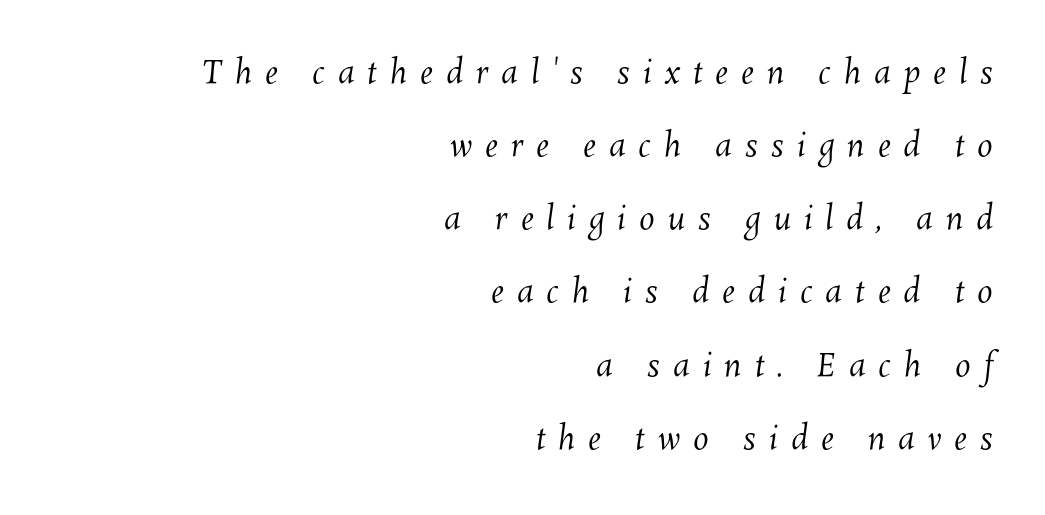
The image shows 31 px regular-weight type; set right-aligned, loose line spacing (2.36x), unusually wide letter spacing (+0.42 em), not underlined; medium stroke contrast and a medium x-height.
